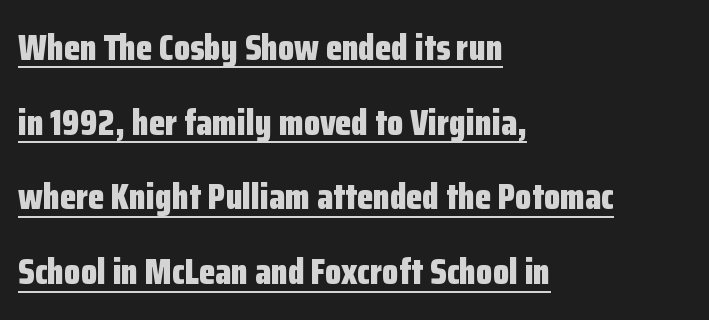
The image shows 37 px bold, condensed sans-serif type, upright; set left-aligned, loose line spacing (2.02x), normal letter spacing, underlined; low stroke contrast and a medium x-height.
